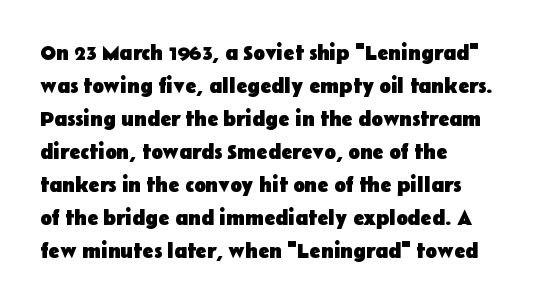
The sample has been set heavy, in full bold. Any mark beneath the type? The region is blank. The ragged edge is on the right, which tells us the setting is flush left. This sample uses plain, unmodified letter spacing. Posture: vertical. Does the leading feel generous? No, just average.
